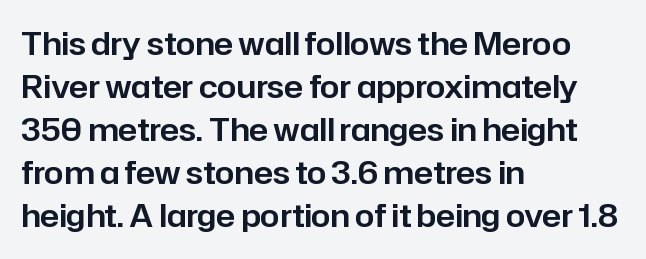
{"serif": "no", "italic": "no", "width": "normal", "stroke_contrast": "low", "x_height": "medium", "monospaced": "no", "underline": "no", "align": "left", "line_spacing": "normal", "line_spacing_ratio": 1.39, "letter_spacing": "normal", "letter_spacing_em": 0.0, "glyph_px": 31}
